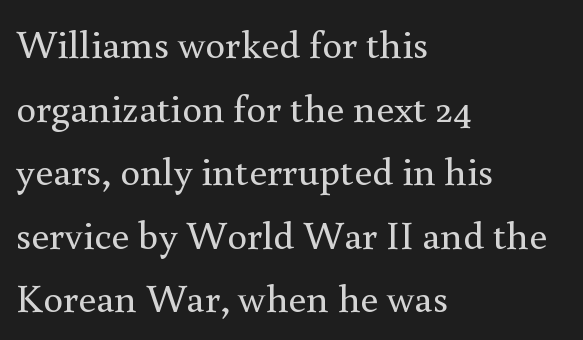
The image shows 40 px regular-weight serif type, upright; set left-aligned, normal line spacing (1.59x), normal letter spacing, not underlined; a small x-height.
